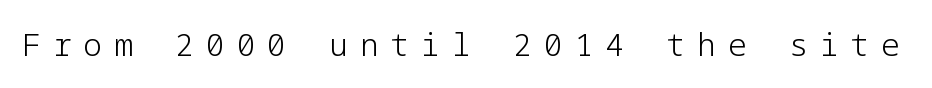
No extra ink here — the face is not bold. Observe the wide spacing: letters keep a clear distance from each other. You can tell from the bare stems that sans-serif type was used. The space beneath each line is pristine and unruled. Does the lettering tilt? It doesn't — this is upright.
